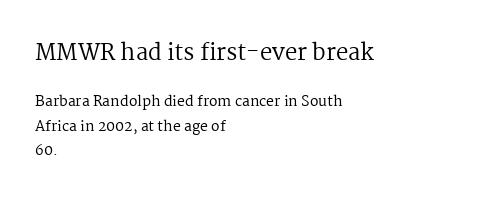
Q: Is the text bold? A: No.
Q: Is the text italic (slanted)? A: No, it is upright.
Q: Is the text underlined? A: No.
Q: How is the paragraph aligned? A: Left-aligned.
Q: Is the spacing between letters normal or unusually wide? A: Normal.
Q: Which block of text is set in a larger size, the first (top) or the second (bottom)? A: The first (top) one.
